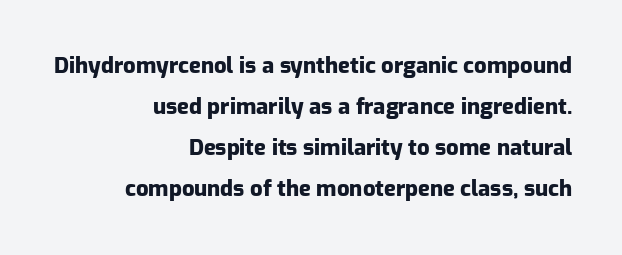
{"italic": "no", "bold": "yes", "underline": "no", "align": "right", "line_spacing_ratio": 1.87, "letter_spacing": "normal", "letter_spacing_em": 0.0, "glyph_px": 22}
